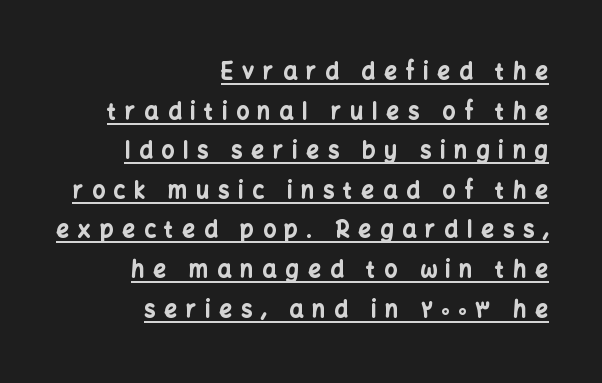
Beneath each row of characters lies a ruled line. What stands out about the letter spacing? Its width — letters are far apart. The lettering holds an erect, upright posture throughout. Teacher's note: observe the even right margin — that is flush-right alignment. Set as a true bold cut, around the 700 mark.
